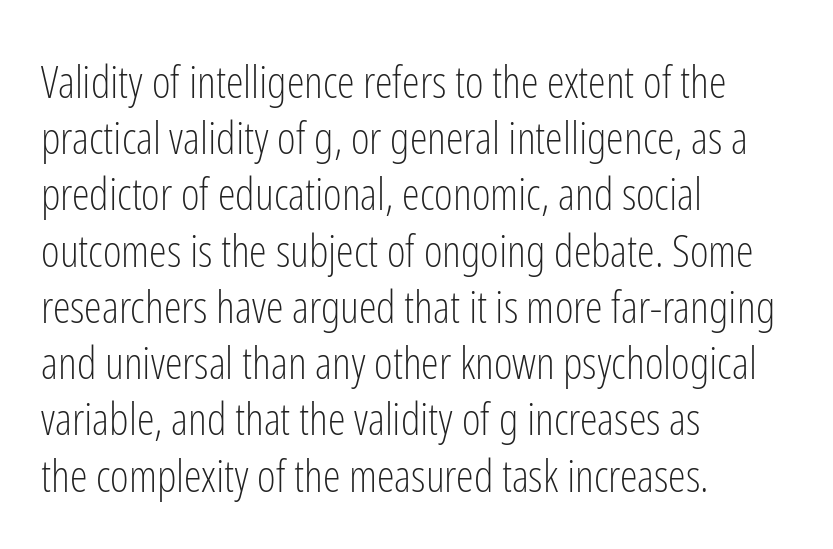
Is the stroke heavy? The answer is a plain regular-or-lighter. Here the designer chose a conventional face with non-uniform glyph widths. Look at the bottom of the vertical strokes: they stop flat, with no serifs. A typesetter would call this leading conventional body-copy spacing. The axis of the letterforms is exactly vertical. This rendering uses left alignment, leaving the right contour irregular.
